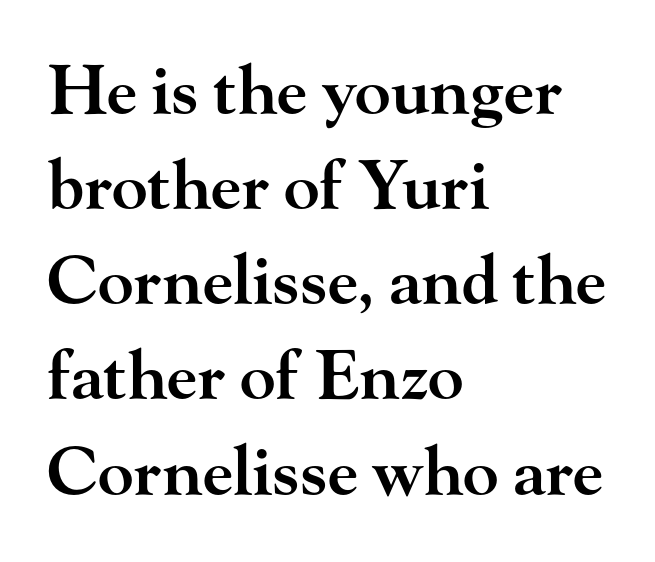
Every character sits straight up, as roman type does. The font family rendered here belongs to the serif group. Underlining? Definitely not there. Does extra space separate the letters? No, they use regular spacing. The face used here is a semibold: visibly heavier than regular, lighter than bold.
